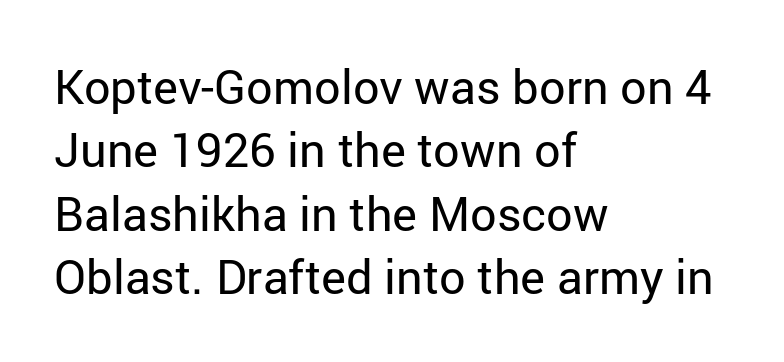
Q: Is the text bold? A: No.
Q: Is the text italic (slanted)? A: No, it is upright.
Q: Is the typeface a serif or a sans-serif typeface? A: Sans-serif.
Q: Is the text underlined? A: No.
Q: How is the paragraph aligned? A: Left-aligned.
Q: Is the spacing between letters normal or unusually wide? A: Normal.
Q: Is the spacing between lines tight, normal or loose? A: Normal.
Q: Width (condensed, normal, or wide)? A: Normal.
Q: Stroke contrast? A: Low.
Q: x-height? A: Medium.
Q: Monospaced? A: No.
